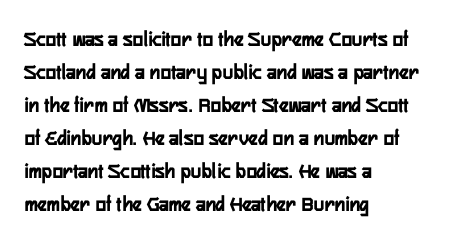
The image shows 22 px bold type, upright; set left-aligned, normal line spacing (1.5x), normal letter spacing, not underlined.
